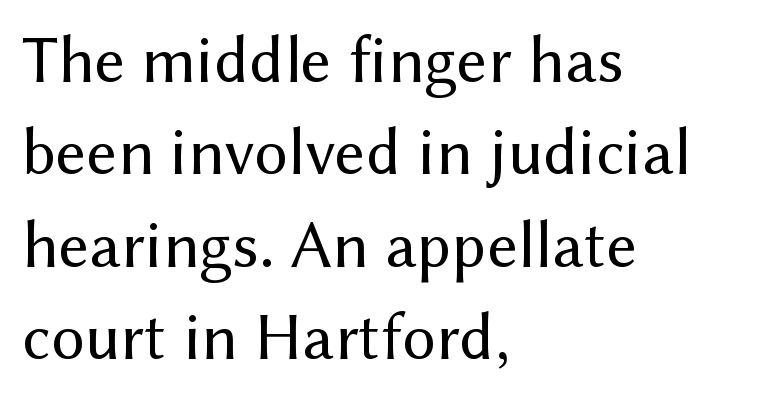
{"serif": "no", "italic": "no", "bold": "no", "weight": "regular", "width": "normal", "stroke_contrast": "medium", "x_height": "medium", "monospaced": "no", "underline": "no", "align": "left", "line_spacing": "normal", "line_spacing_ratio": 1.38, "letter_spacing": "normal", "letter_spacing_em": 0.0, "glyph_px": 67}
